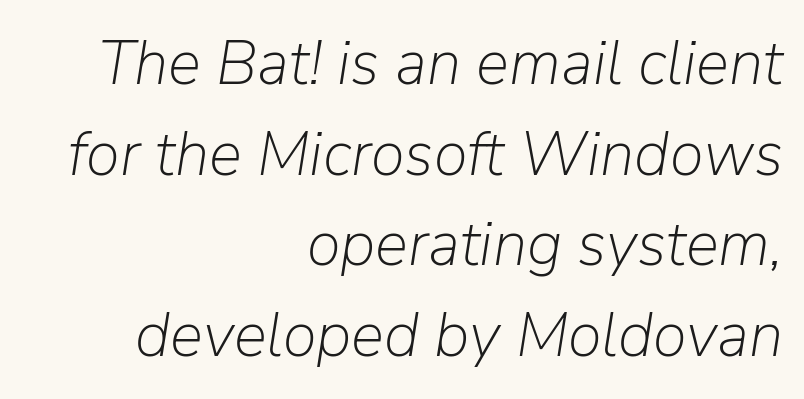
How would I describe the line gaps? Plain and ordinary. Glance below the letters and you will spot only blank space. Does extra space separate the letters? No, they use regular spacing. Ink coverage per letter is moderate at most. Yep, that's italic — everything's leaning.
